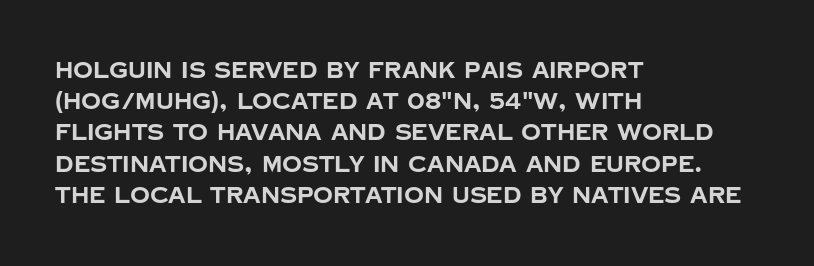
In CSS terms this would be text-align: left. Baseline-to-baseline distance is the conventional proportion of letter height. Notice how the stems are strictly vertical — no italics here. The space beneath each line is pristine and unruled. Spacing between characters is what you'd get straight out of the box. The passage shown is emphatically bold.
